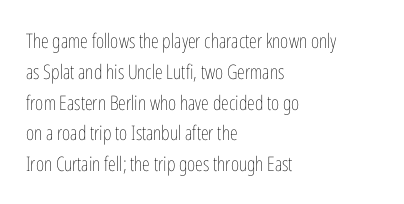
Unmarked baselines from the first word to the last. Between one letter and the next there's only the usual sliver of space. Left-aligned paragraph, ragged on the right. Compared with typical paragraphs, the rows here are spaced about the same. It's the straight-up-and-down kind of type.
